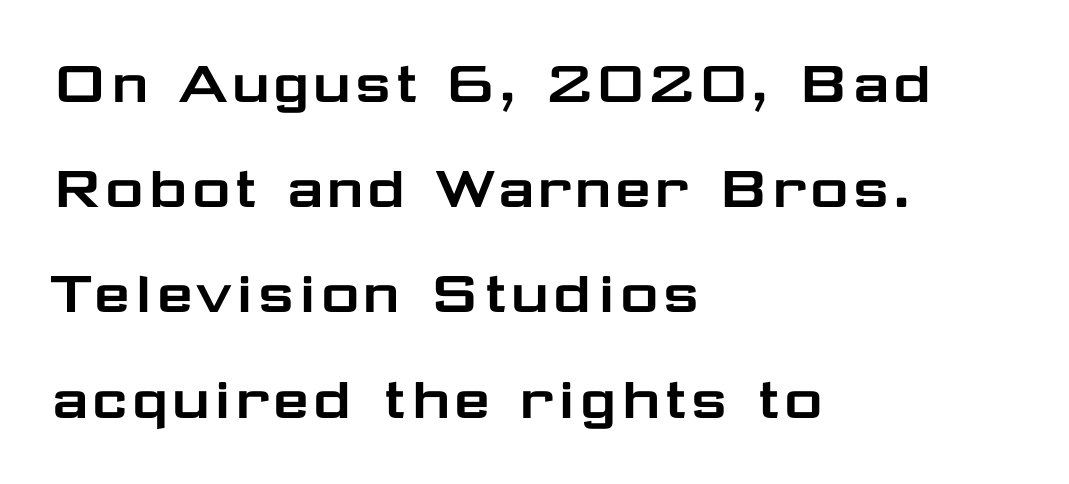
{"serif": "no", "italic": "no", "width": "wide", "stroke_contrast": "low", "x_height": "medium", "monospaced": "no", "underline": "no", "align": "left", "line_spacing": "normal", "line_spacing_ratio": 1.57, "letter_spacing": "normal", "letter_spacing_em": 0.0, "glyph_px": 67}
